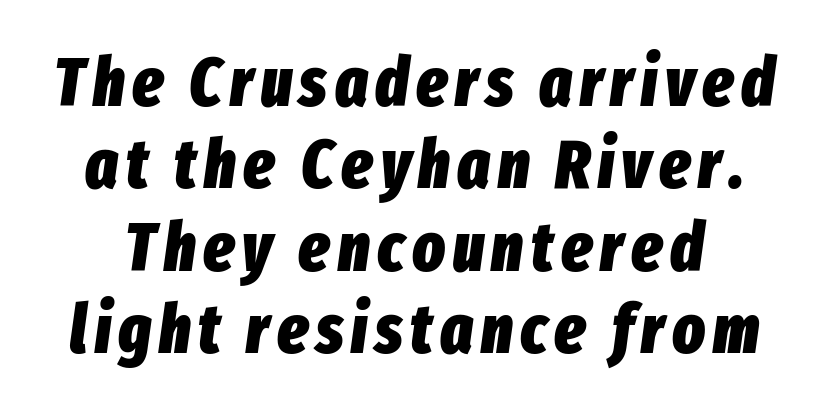
The image shows 68 px heavy, condensed type, italic (leaning right); set line spacing 1.21x, not underlined; low stroke contrast and a medium x-height.
